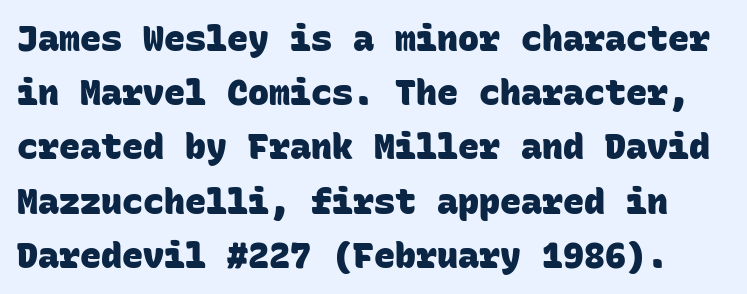
{"serif": "no", "bold": "yes", "weight": "heavy", "width": "normal", "stroke_contrast": "low", "x_height": "large", "monospaced": "yes", "underline": "no", "line_spacing": "normal", "line_spacing_ratio": 1.55, "letter_spacing": "normal", "letter_spacing_em": 0.0, "glyph_px": 35}
